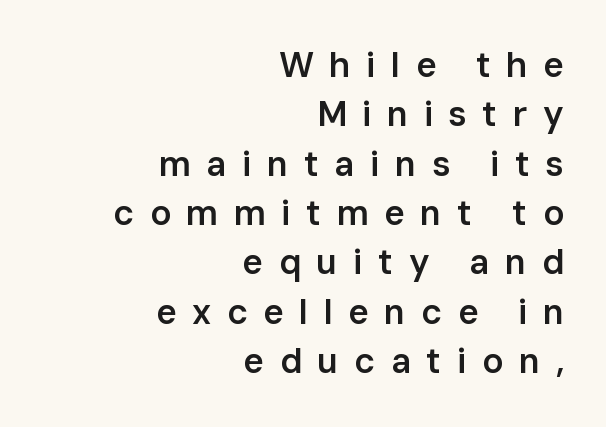
Q: Is the text bold? A: Semi-bold.
Q: Is the text italic (slanted)? A: No, it is upright.
Q: Is the typeface a serif or a sans-serif typeface? A: Sans-serif.
Q: Is the text underlined? A: No.
Q: How is the paragraph aligned? A: Right-aligned.
Q: Is the spacing between letters normal or unusually wide? A: Unusually wide.
Q: Is the spacing between lines tight, normal or loose? A: Normal.
Q: Width (condensed, normal, or wide)? A: Normal.
Q: Stroke contrast? A: Low.
Q: x-height? A: Medium.
Q: Monospaced? A: No.
